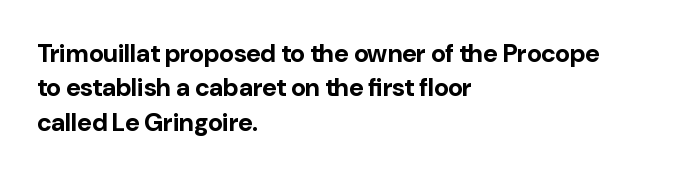
Q: Is the text bold? A: Yes.
Q: Is the text italic (slanted)? A: No, it is upright.
Q: Is the text underlined? A: No.
Q: How is the paragraph aligned? A: Left-aligned.
Q: Is the spacing between letters normal or unusually wide? A: Normal.
Q: Is the spacing between lines tight, normal or loose? A: Normal.
